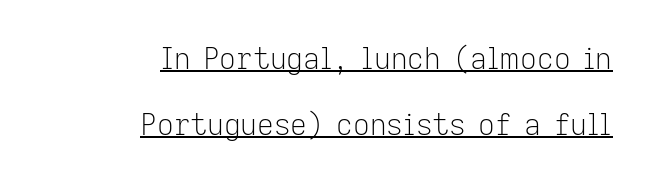
{"serif": "no", "italic": "no", "bold": "no", "weight": "light", "width": "normal", "stroke_contrast": "low", "x_height": "medium", "monospaced": "no", "underline": "yes", "align": "right", "line_spacing": "loose", "line_spacing_ratio": 2.27, "letter_spacing": "normal", "letter_spacing_em": 0.0, "glyph_px": 29}
